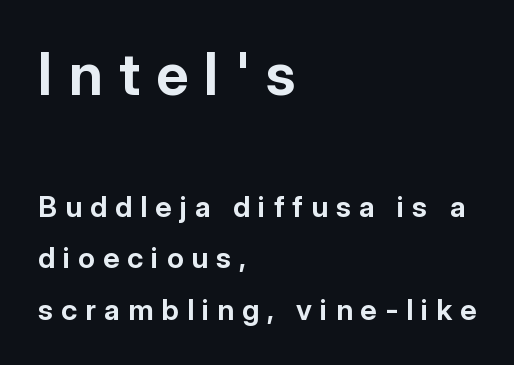
Q: Is the text bold? A: Yes.
Q: Is the text italic (slanted)? A: No, it is upright.
Q: Is the typeface a serif or a sans-serif typeface? A: Sans-serif.
Q: Is the text underlined? A: No.
Q: How is the paragraph aligned? A: Left-aligned.
Q: Is the spacing between letters normal or unusually wide? A: Unusually wide.
Q: Which block of text is set in a larger size, the first (top) or the second (bottom)? A: The first (top) one.
Q: Width (condensed, normal, or wide)? A: Normal.
Q: Stroke contrast? A: Low.
Q: x-height? A: Medium.
Q: Monospaced? A: No.
